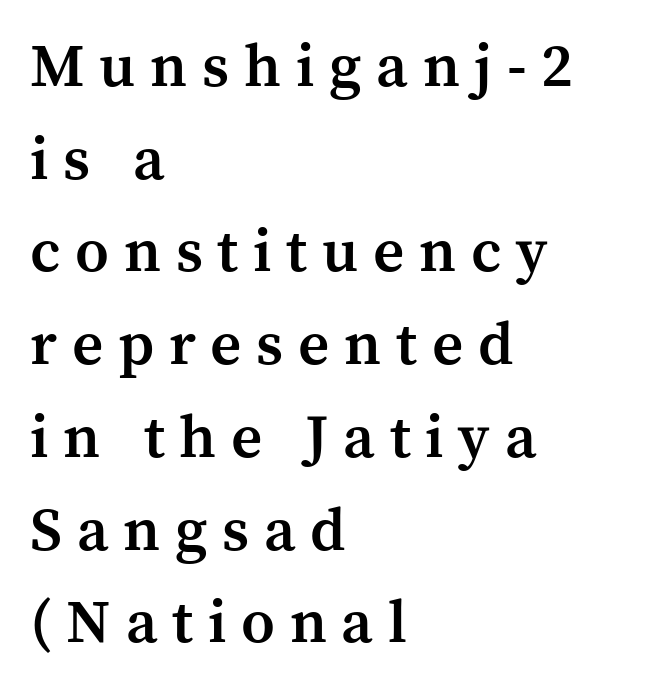
{"serif": "yes", "italic": "no", "bold": "semi", "weight": "semibold", "width": "normal", "stroke_contrast": "medium", "x_height": "medium", "monospaced": "no", "underline": "no", "align": "left", "line_spacing": "normal", "line_spacing_ratio": 1.52, "letter_spacing": "wide", "letter_spacing_em": 0.24, "glyph_px": 61}
